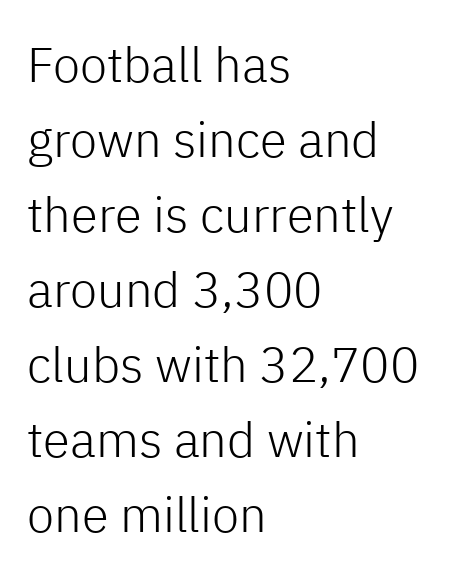
The image shows 49 px light sans-serif type, upright; set left-aligned, normal line spacing (1.53x), normal letter spacing, not underlined; low stroke contrast and a medium x-height.
